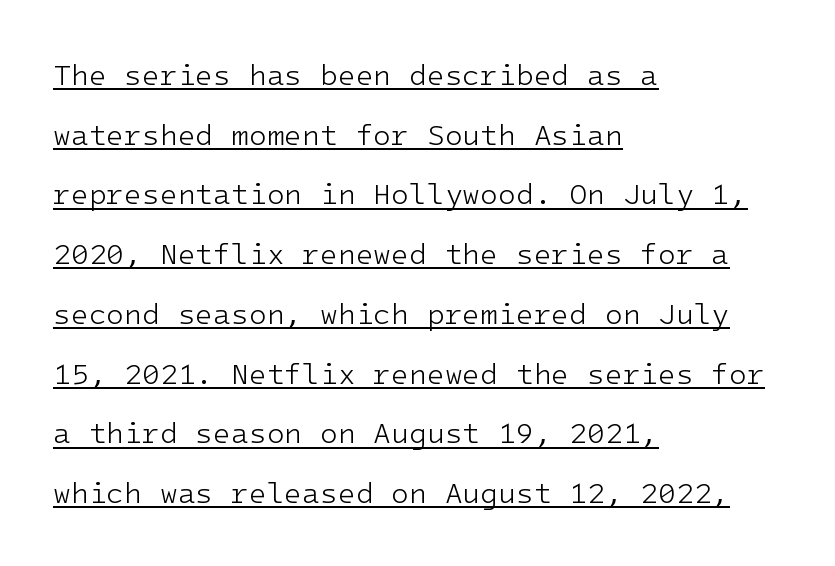
The typesetter has applied underlining to the passage shown. There is no visible air inserted between adjacent glyphs. To sum up the face: it is a sans, with no serifs. The vertical gap from one line to the next is large. The letterforms sit at book weight or below.
